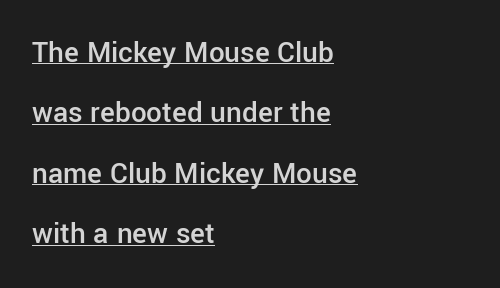
{"serif": "no", "italic": "no", "bold": "semi", "weight": "semibold", "width": "normal", "stroke_contrast": "low", "x_height": "medium", "monospaced": "no", "underline": "yes", "align": "left", "line_spacing": "loose", "line_spacing_ratio": 1.95, "letter_spacing": "normal", "letter_spacing_em": 0.0, "glyph_px": 31}
